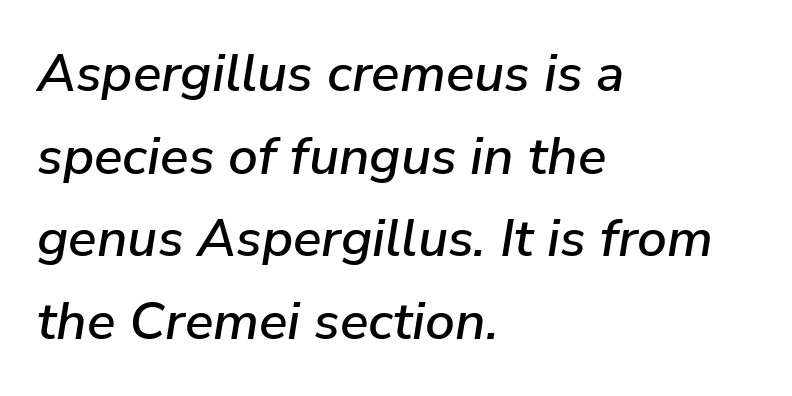
The image shows 53 px text type, italic (leaning right); set left-aligned, normal line spacing (1.56x), normal letter spacing, not underlined; low stroke contrast and a medium x-height.
